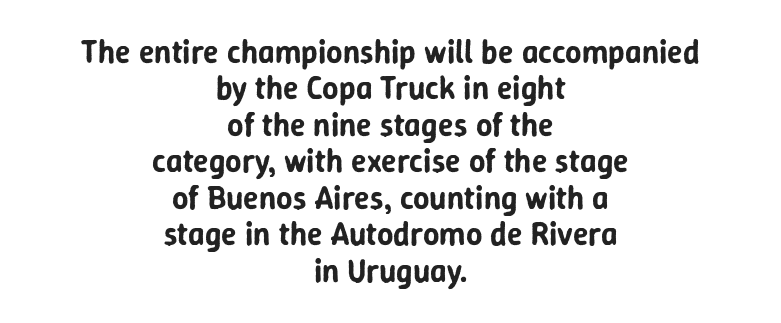
The image shows 32 px sans-serif type, upright; set centered, tight line spacing (1.14x), normal letter spacing, not underlined; low stroke contrast and a medium x-height.
